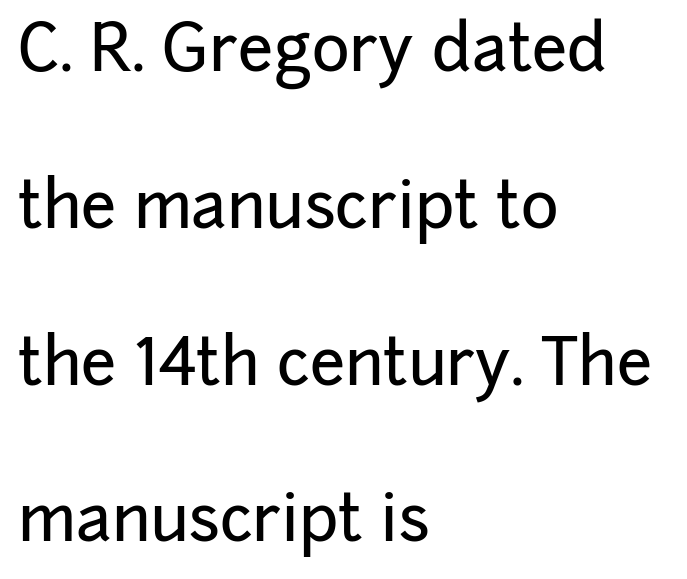
The image shows 64 px sans-serif type, upright; set left-aligned, loose line spacing (2.45x), normal letter spacing, not underlined; low stroke contrast and a medium x-height.
